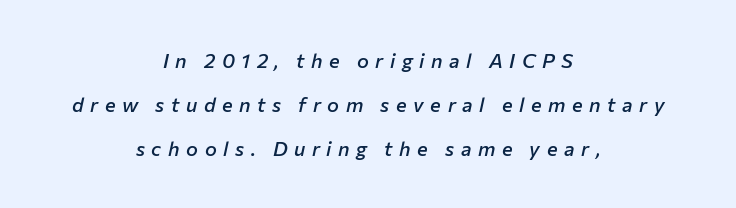
The image shows 20 px text type, italic (leaning right); set centered, loose line spacing (2.2x), unusually wide letter spacing (+0.33 em), not underlined.
